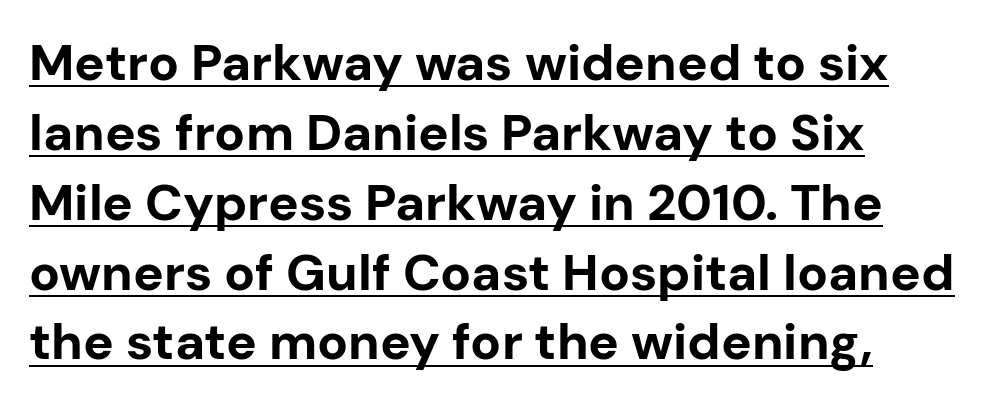
Q: Is the text bold? A: Yes.
Q: Is the text italic (slanted)? A: No, it is upright.
Q: Is the typeface a serif or a sans-serif typeface? A: Sans-serif.
Q: Is the text underlined? A: Yes.
Q: How is the paragraph aligned? A: Left-aligned.
Q: Is the spacing between letters normal or unusually wide? A: Normal.
Q: Is the spacing between lines tight, normal or loose? A: Normal.
Q: Width (condensed, normal, or wide)? A: Normal.
Q: Stroke contrast? A: Low.
Q: x-height? A: Medium.
Q: Monospaced? A: No.
